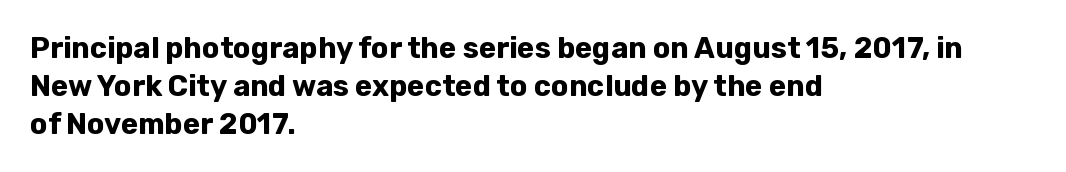
Q: Is the text bold? A: Yes.
Q: Is the text italic (slanted)? A: No, it is upright.
Q: Is the typeface a serif or a sans-serif typeface? A: Sans-serif.
Q: Is the text underlined? A: No.
Q: How is the paragraph aligned? A: Left-aligned.
Q: Is the spacing between letters normal or unusually wide? A: Normal.
Q: Is the spacing between lines tight, normal or loose? A: Normal.
Q: Width (condensed, normal, or wide)? A: Normal.
Q: Stroke contrast? A: Low.
Q: x-height? A: Medium.
Q: Monospaced? A: No.
